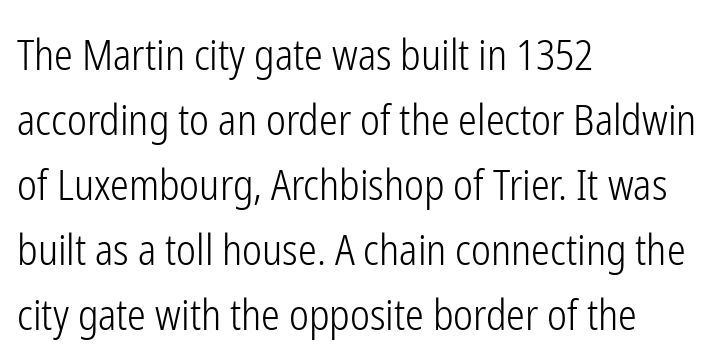
The weight tops out at a normal text grade. Classification — sans serif. A classic flush-left, rag-right setting is used for this passage. In terms of posture, this sample is upright. A typesetter would call this proportional, since set widths differ per character. Is there much room between lines? A standard amount, neither cramped nor airy.
